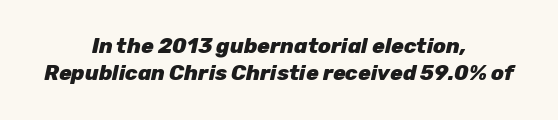
The image shows 21 px bold type, italic (leaning right); set centered, normal line spacing (1.29x), normal letter spacing, not underlined.
